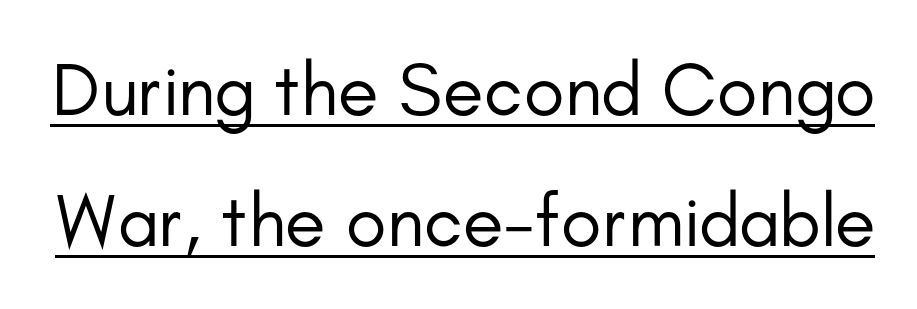
A typesetter would label this face a sans. These lines are rendered in a variable-pitch font. The strokes carry an ordinary text weight at most. This is roman type, the default non-slanted kind. Is there an underline? Yes — a line sits under the letters.
